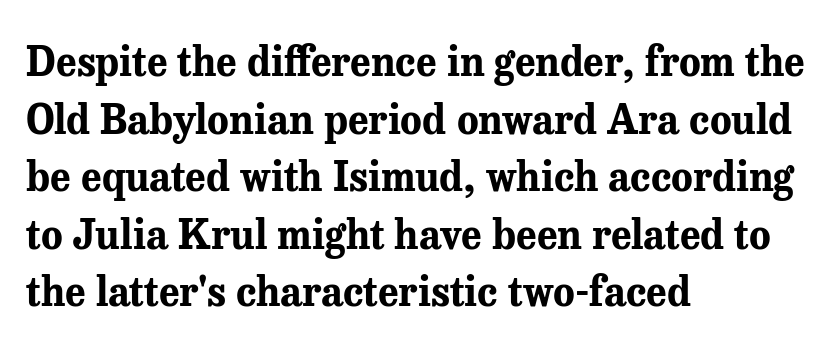
Q: Is the text bold? A: Yes.
Q: Is the text italic (slanted)? A: No, it is upright.
Q: Is the typeface a serif or a sans-serif typeface? A: Serif.
Q: Is the text underlined? A: No.
Q: How is the paragraph aligned? A: Left-aligned.
Q: Is the spacing between letters normal or unusually wide? A: Normal.
Q: Is the spacing between lines tight, normal or loose? A: Normal.
Q: Width (condensed, normal, or wide)? A: Normal.
Q: Stroke contrast? A: Medium.
Q: x-height? A: Medium.
Q: Monospaced? A: No.
